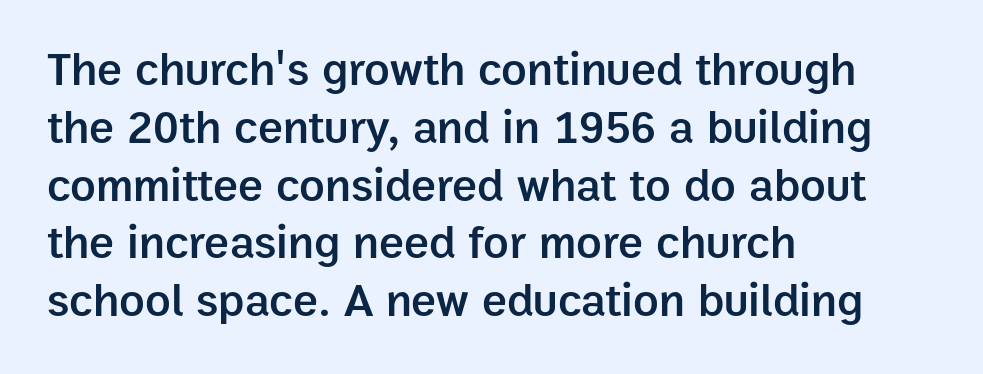
Q: Is the text bold? A: Semi-bold.
Q: Is the text italic (slanted)? A: No, it is upright.
Q: Is the typeface a serif or a sans-serif typeface? A: Sans-serif.
Q: Is the text underlined? A: No.
Q: How is the paragraph aligned? A: Left-aligned.
Q: Is the spacing between letters normal or unusually wide? A: Normal.
Q: Width (condensed, normal, or wide)? A: Normal.
Q: Stroke contrast? A: Low.
Q: x-height? A: Medium.
Q: Monospaced? A: No.
